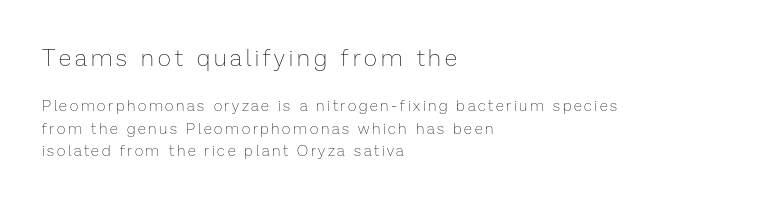
The axis of the letterforms is exactly vertical. The glyphs are unaccompanied by any horizontal stroke below them. Reading down the column, the eye jumps a familiar distance to each next line. Unbolded letterforms with no extra heft. Note: larger setting up top, smaller setting below. The text block is weighted toward the left margin, trailing off unevenly rightward.
